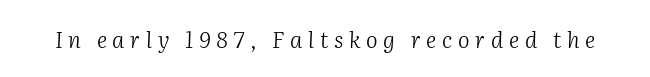
Nobody drew a line under any word here. The passage shown has open, widely tracked lettering throughout. Weight: in the light-to-regular range. Quick note: italic.
